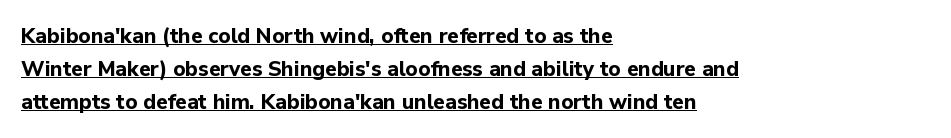
The paragraph has a hard left edge and a soft right edge. Caption: standard tracking, unaltered. This sample uses an upright cut, with every glyph sitting square on the baseline. The words here are underlined. Weight check: bold — yes, fully.
